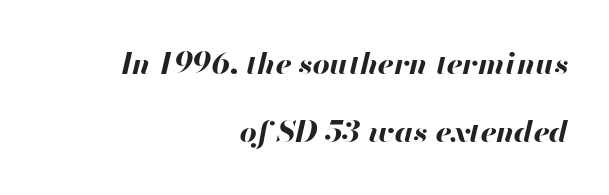
The letterforms sit shoulder to shoulder at normal distance. The letters are bold, with thick, heavy strokes. Where is the straight margin? On the right. The specimen omits any rule beneath the text block's lines.
